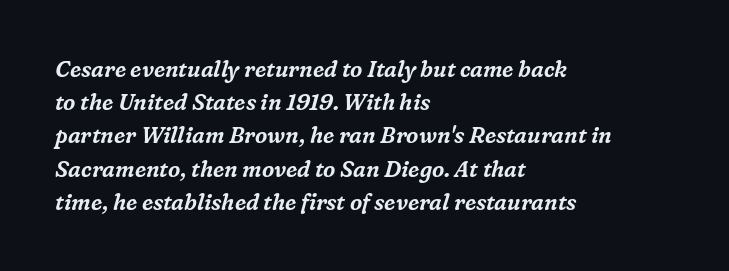
The image shows 22 px text type, italic (leaning right); set left-aligned, normal line spacing (1.51x), normal letter spacing, not underlined.
